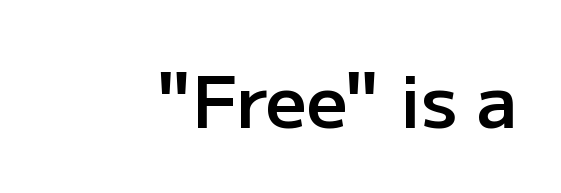
The image shows 72 px semibold sans-serif type, upright; set normal letter spacing, not underlined; low stroke contrast and a medium x-height.
